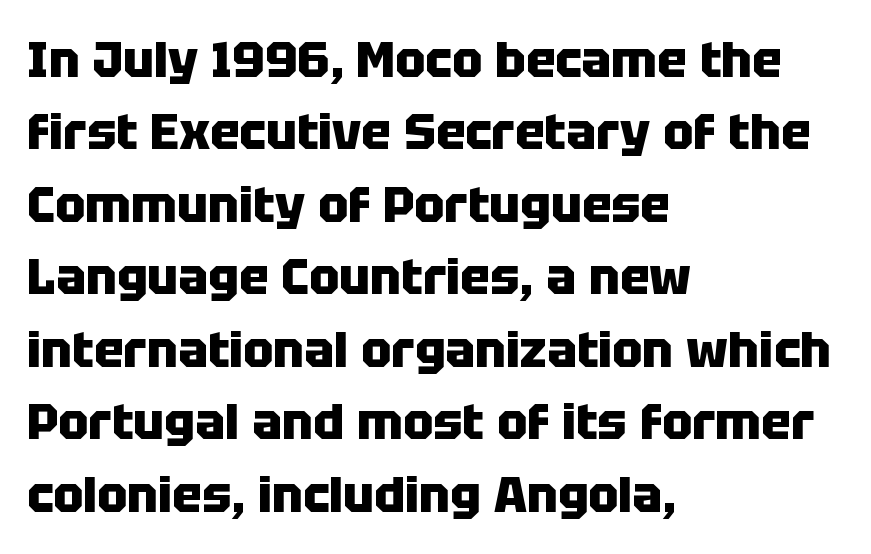
These lines keep a tight, regular rhythm from letter to letter. The area under the type is left untouched. The letters stand straight up with perfectly vertical stems. Interline gaps are of average width in this sample. Teacher's note: observe the even left margin — that is flush-left alignment. Nope, no serifs anywhere on these letters.
